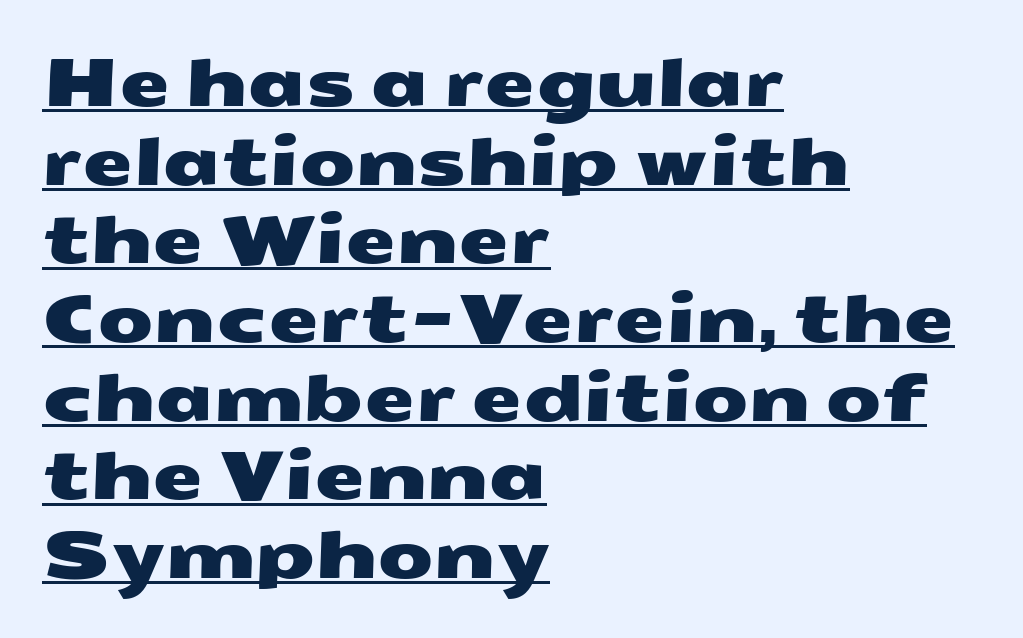
The image shows 65 px wide sans-serif type; set left-aligned, line spacing 1.21x, normal letter spacing, underlined; medium stroke contrast and a medium x-height.
